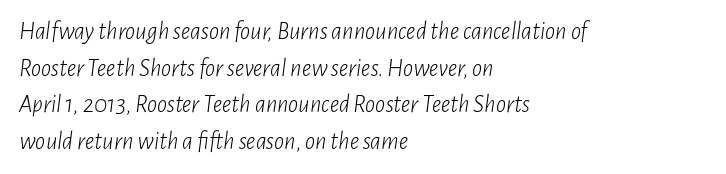
{"italic": "yes", "lean": "right", "slant_degrees": 7, "bold": "no", "underline": "no", "align": "left", "line_spacing": "normal", "line_spacing_ratio": 1.47, "letter_spacing": "normal", "letter_spacing_em": 0.0, "glyph_px": 25}
